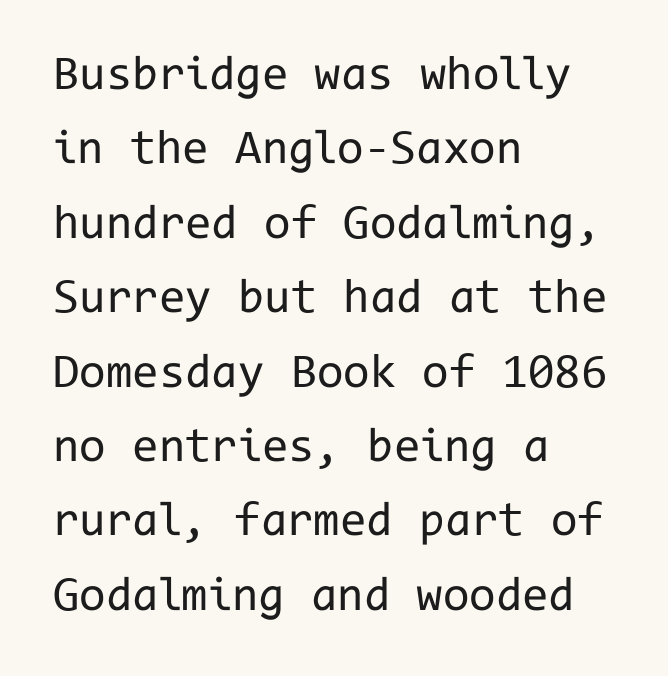
{"serif": "no", "italic": "no", "bold": "no", "weight": "regular", "width": "normal", "stroke_contrast": "low", "x_height": "medium", "monospaced": "yes", "underline": "no", "align": "left", "line_spacing": "normal", "line_spacing_ratio": 1.55, "letter_spacing": "normal", "letter_spacing_em": 0.0, "glyph_px": 48}
